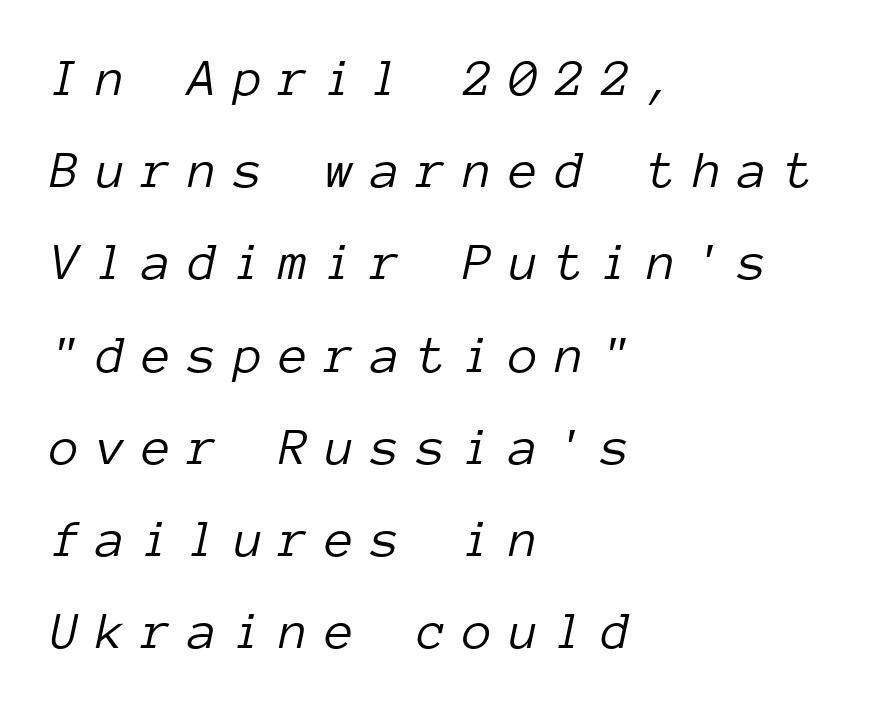
Q: Is the text bold? A: No.
Q: Is the text italic (slanted)? A: Yes, it leans right by about 12 degrees.
Q: Is the text underlined? A: No.
Q: How is the paragraph aligned? A: Left-aligned.
Q: Is the spacing between letters normal or unusually wide? A: Unusually wide.
Q: Width (condensed, normal, or wide)? A: Normal.
Q: Stroke contrast? A: Low.
Q: x-height? A: Medium.
Q: Monospaced? A: Yes.
